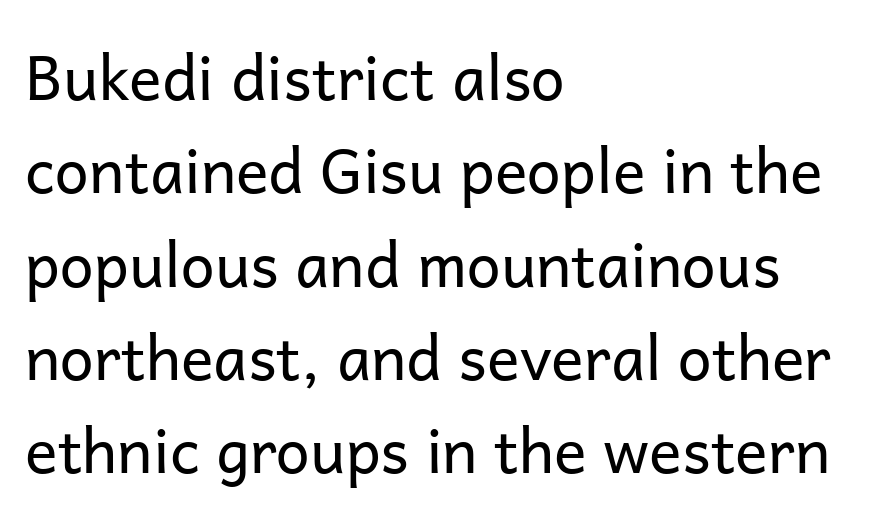
Underlining? Definitely not there. Does extra space separate the letters? No, they use regular spacing. This rendering employs a face without finishing strokes, i.e., a sans-serif. This sample is left-justified, so line endings fall wherever the words run out.
